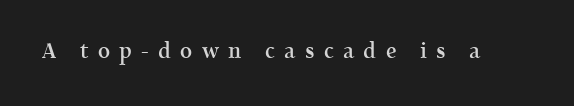
The zone under the glyphs is completely vacant. When letters stand straight like this, we call the style roman or upright. The face used here is a semibold: visibly heavier than regular, lighter than bold. You could only call the tracking loose — the letters float apart.
